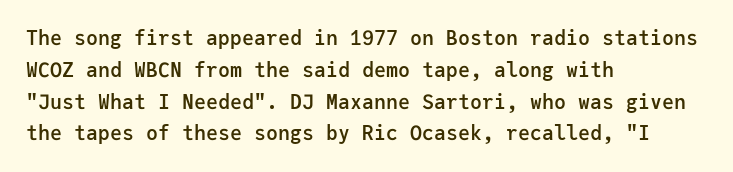
{"italic": "no", "bold": "semi", "underline": "no", "align": "left", "line_spacing": "normal", "line_spacing_ratio": 1.59, "letter_spacing": "normal", "letter_spacing_em": 0.0, "glyph_px": 20}
